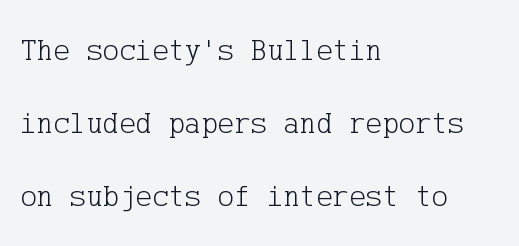
Q: Is the text bold? A: No.
Q: Is the text italic (slanted)? A: No, it is upright.
Q: Is the typeface a serif or a sans-serif typeface? A: Serif.
Q: Is the text underlined? A: No.
Q: How is the paragraph aligned? A: Left-aligned.
Q: Is the spacing between letters normal or unusually wide? A: Normal.
Q: Is the spacing between lines tight, normal or loose? A: Loose.
Q: Width (condensed, normal, or wide)? A: Normal.
Q: Stroke contrast? A: Low.
Q: x-height? A: Medium.
